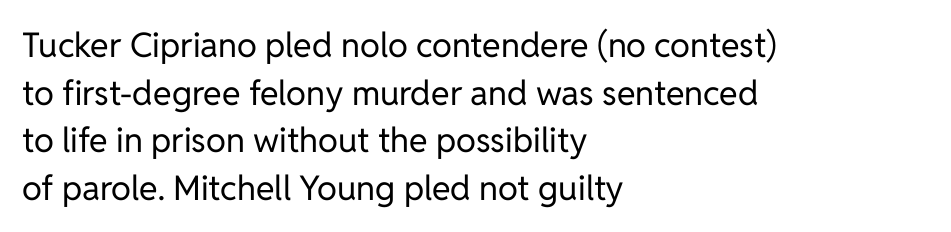
Q: Is the text bold? A: No.
Q: Is the text italic (slanted)? A: No, it is upright.
Q: Is the typeface a serif or a sans-serif typeface? A: Sans-serif.
Q: Is the text underlined? A: No.
Q: How is the paragraph aligned? A: Left-aligned.
Q: Is the spacing between letters normal or unusually wide? A: Normal.
Q: Is the spacing between lines tight, normal or loose? A: Normal.
Q: Width (condensed, normal, or wide)? A: Normal.
Q: Stroke contrast? A: Low.
Q: x-height? A: Medium.
Q: Monospaced? A: No.
